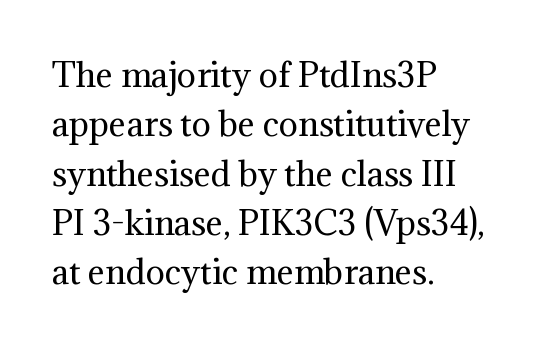
{"serif": "yes", "italic": "no", "bold": "no", "weight": "regular", "width": "normal", "stroke_contrast": "medium", "x_height": "medium", "monospaced": "no", "underline": "no", "align": "left", "line_spacing": "normal", "line_spacing_ratio": 1.54, "letter_spacing": "normal", "letter_spacing_em": 0.0, "glyph_px": 32}
